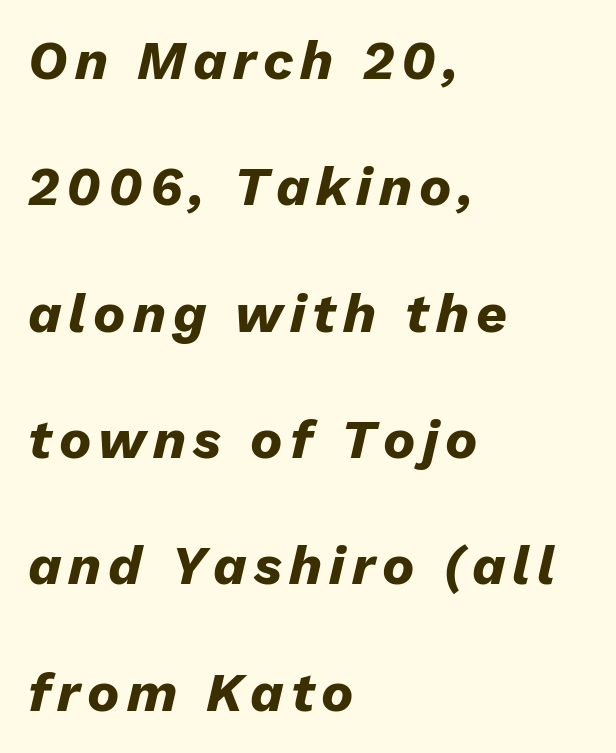
Q: Is the text bold? A: Yes.
Q: Is the text italic (slanted)? A: Yes, it leans right by about 13 degrees.
Q: Is the text underlined? A: No.
Q: How is the paragraph aligned? A: Left-aligned.
Q: Is the spacing between lines tight, normal or loose? A: Loose.
Q: Width (condensed, normal, or wide)? A: Normal.
Q: Stroke contrast? A: Low.
Q: x-height? A: Medium.
Q: Monospaced? A: No.
